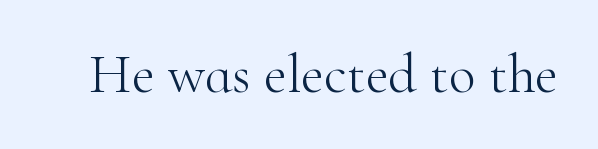
Every character sits straight up, as roman type does. Letterform terminals end in serifs throughout the passage. There is no visible air inserted between adjacent glyphs. Underline: absent. Summary of weight: not heavy and not bold.
